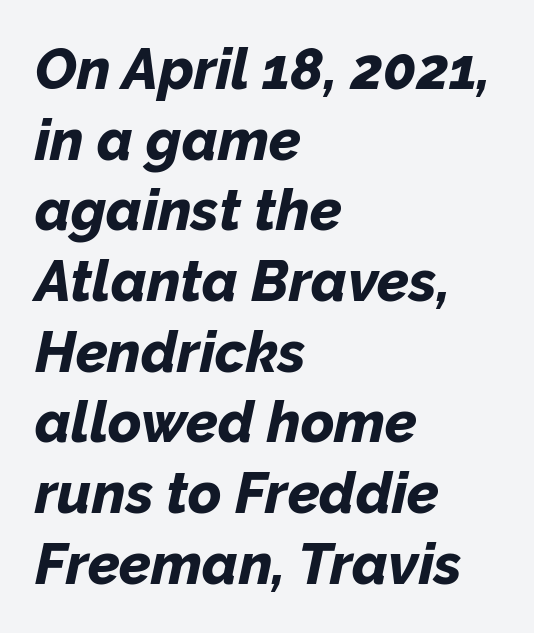
The image shows 57 px bold type, italic (leaning right); set left-aligned, line spacing 1.24x, normal letter spacing, not underlined; low stroke contrast and a medium x-height.
